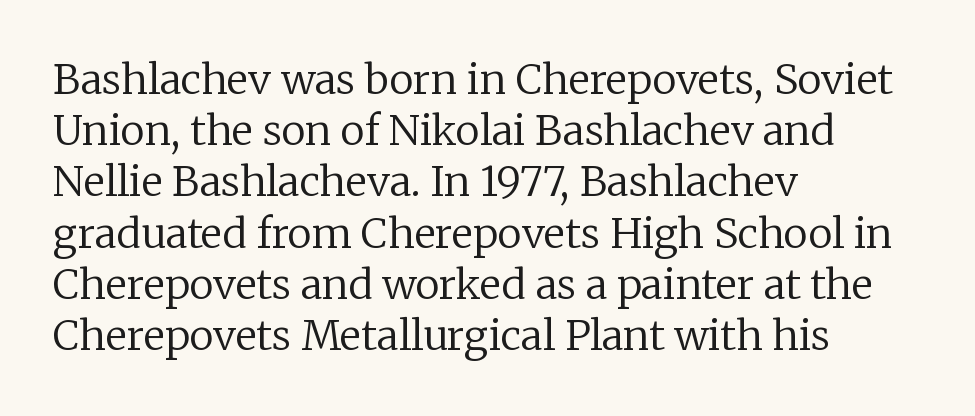
{"serif": "yes", "italic": "no", "bold": "no", "weight": "regular", "width": "normal", "stroke_contrast": "low", "x_height": "medium", "monospaced": "no", "underline": "no", "align": "left", "line_spacing": "normal", "line_spacing_ratio": 1.25, "letter_spacing": "normal", "letter_spacing_em": 0.0, "glyph_px": 41}
